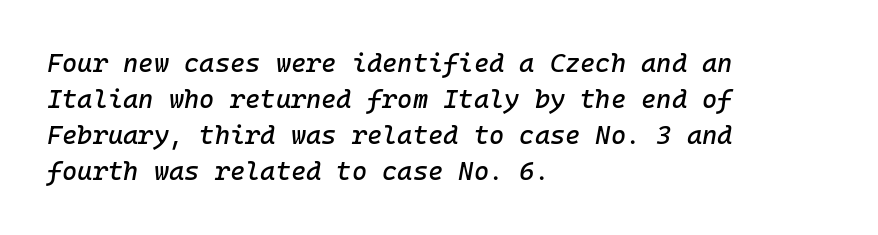
When letters slant like this, we call the style italic. Summary of vertical rhythm: regular, with standard interline spacing. Has an underline been added? It has not. The horizontal fit of the characters is conventional and even. The compositor pushed each line to the left boundary.
